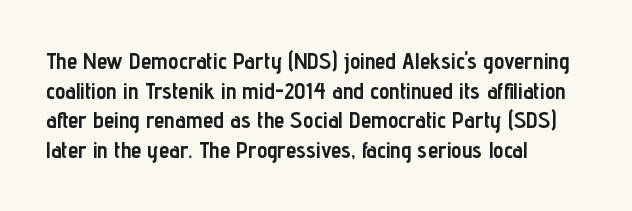
Q: Is the text bold? A: Yes.
Q: Is the text italic (slanted)? A: No, it is upright.
Q: Is the text underlined? A: No.
Q: How is the paragraph aligned? A: Left-aligned.
Q: Is the spacing between letters normal or unusually wide? A: Normal.
Q: Is the spacing between lines tight, normal or loose? A: Normal.
